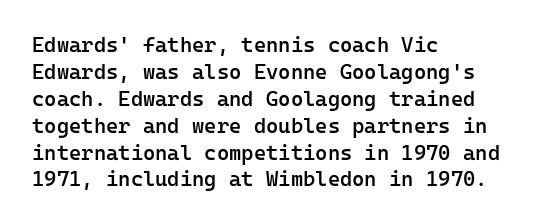
Posture: upright roman. Glance below the letters and you will spot only blank space. Its strokes are somewhat broadened, the hallmark of semibold type. Typeset ragged right — the left edge is the straight one.
